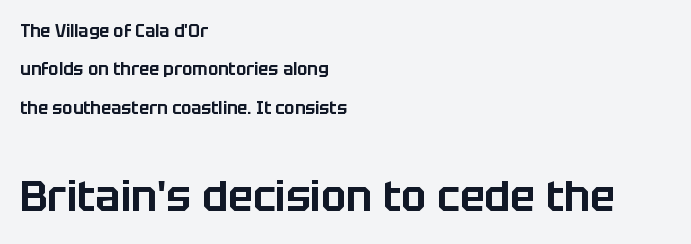
{"serif": "no", "italic": "no", "width": "normal", "stroke_contrast": "low", "x_height": "large", "monospaced": "no", "underline": "no", "align": "left", "line_spacing": "loose", "line_spacing_ratio": 2.26, "letter_spacing": "normal", "letter_spacing_em": 0.0, "larger_block": "second", "size_ratio": 2.47, "glyph_px": 42}
